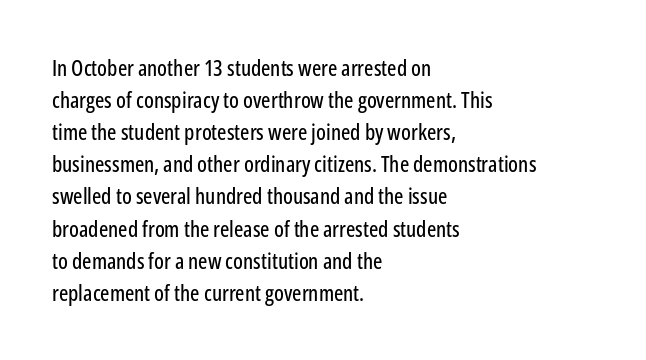
The image shows 22 px text type, upright; set left-aligned, normal line spacing (1.46x), normal letter spacing, not underlined.
